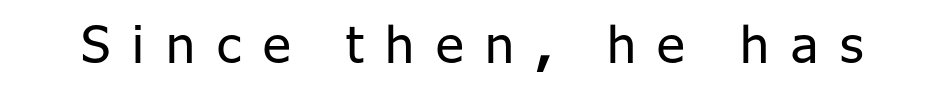
The image shows 52 px regular-weight sans-serif type, upright; set unusually wide letter spacing (+0.42 em), not underlined; low stroke contrast and a medium x-height.
